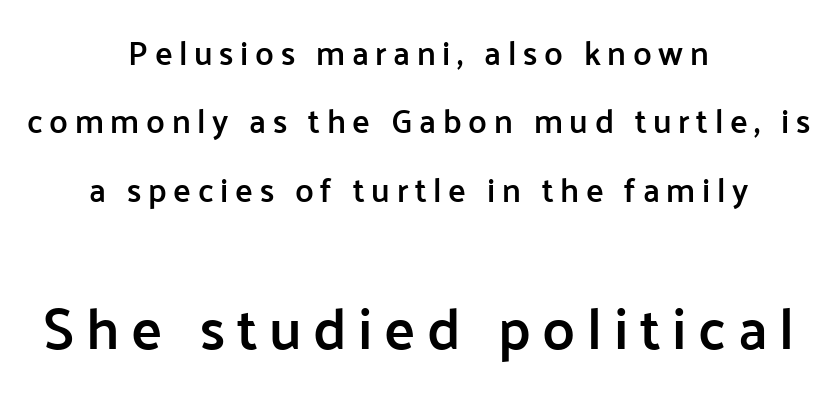
The paragraph shown floats in the horizontal middle. Tracking here is generous; glyphs stand well apart from one another. Is there any slant? The stems are plumb. To sum up the face: it is a sans, with no serifs. In this sample the second text group is rendered at the bigger scale.
